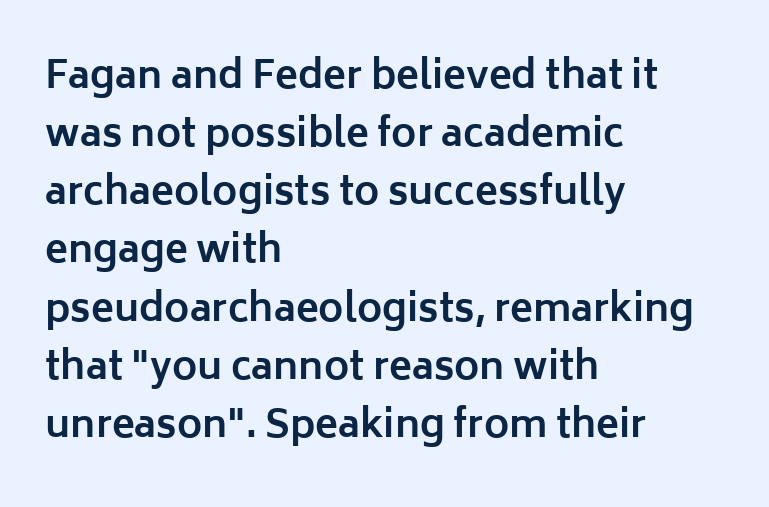
The passage shown is not underscored anywhere. This sample uses a sans-serif face. Upright lettering throughout. Typeset ragged right — the left edge is the straight one.
